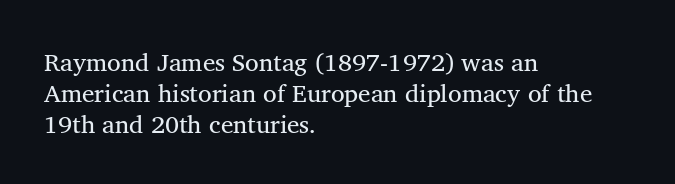
A light-to-regular cut is what we see here. Clear beneath every line of the passage. Vertical strokes here are truly vertical. The passage shown has conventional tracking throughout. Leftover space on each line is placed entirely after the last word.
